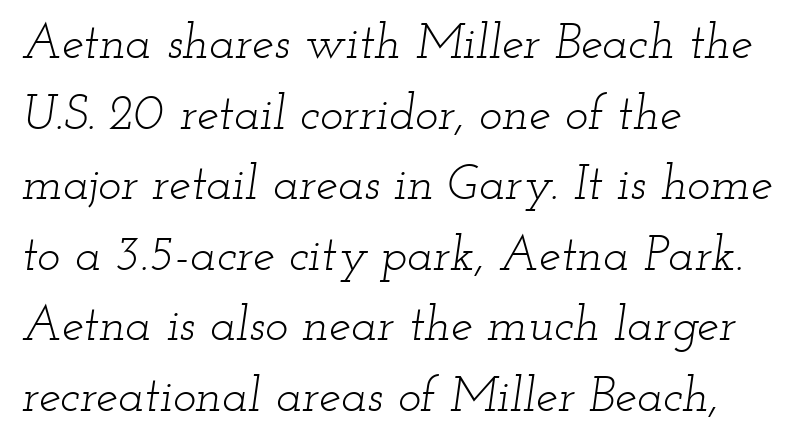
The lines in this sample share a left origin and differ only in where they stop. No letter is thick-stroked: the sample isn't bold. Compared with ordinary roman type, these characters are visibly tilted. Observe the ordinary spacing: letters are neighbours, not strangers.
